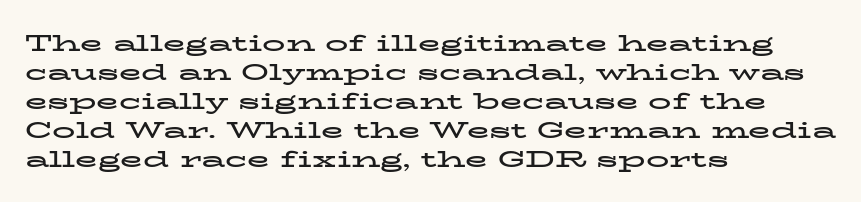
The image shows 23 px bold type, upright; set left-aligned, normal line spacing (1.26x), normal letter spacing, not underlined.
